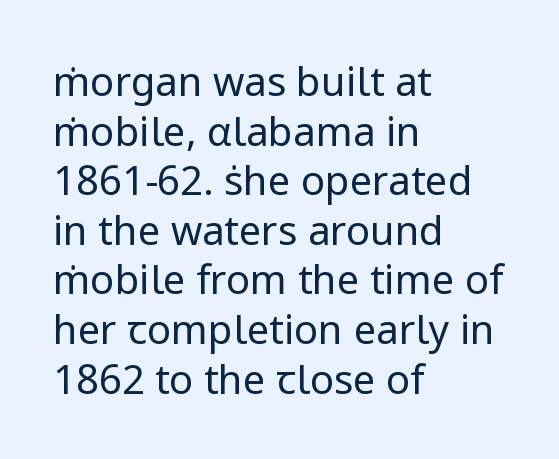
{"serif": "no", "italic": "no", "bold": "no", "weight": "regular", "width": "normal", "stroke_contrast": "low", "x_height": "medium", "monospaced": "no", "underline": "no", "align": "left", "line_spacing_ratio": 1.24, "letter_spacing": "normal", "letter_spacing_em": 0.0, "glyph_px": 40}
